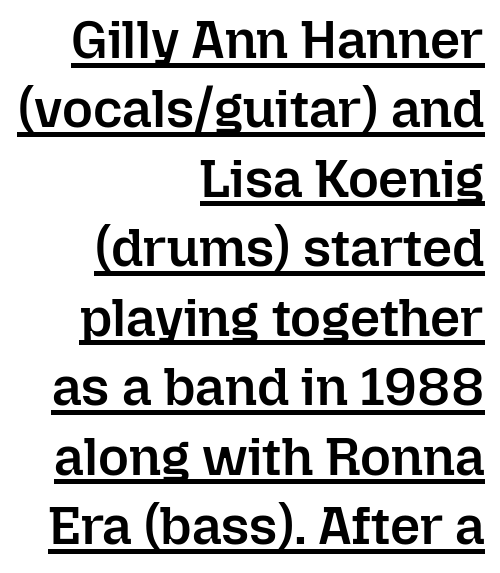
{"italic": "no", "bold": "semi", "weight": "semibold", "width": "normal", "stroke_contrast": "low", "x_height": "medium", "monospaced": "no", "underline": "yes", "align": "right", "line_spacing": "normal", "line_spacing_ratio": 1.31, "letter_spacing": "normal", "letter_spacing_em": 0.0, "glyph_px": 53}
